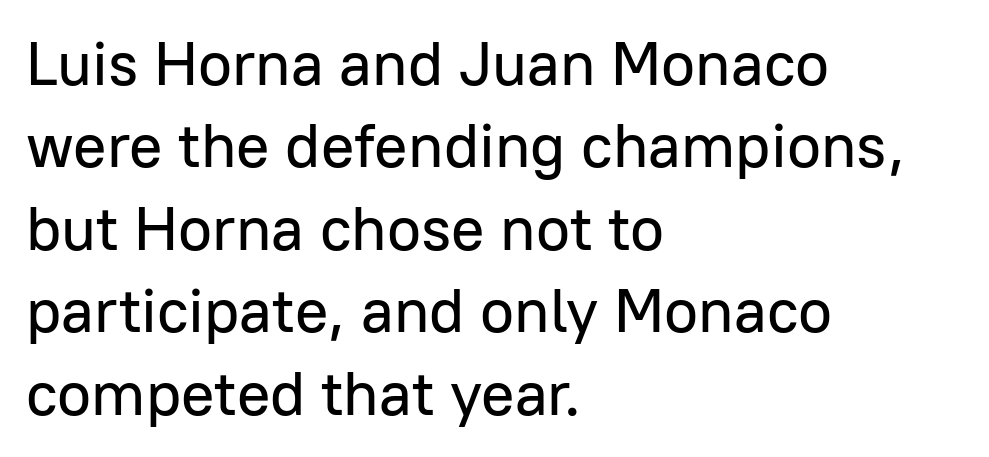
Do the characters align in a grid? No, the font is proportional. The letters stand upright; this is a roman face. Summary of vertical rhythm: regular, with standard interline spacing. Note: no serifs on the glyphs. Standard letterfit; no display-style spreading of the glyphs. Compared with a centered layout, this one pins lines to the left instead.
